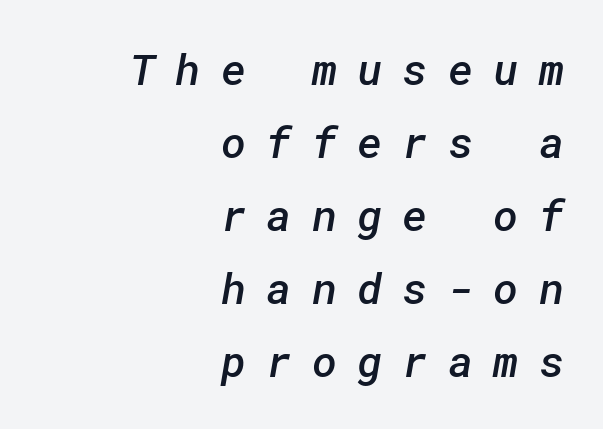
The image shows 43 px semibold sans-serif type; set right-aligned, normal line spacing (1.7x), unusually wide letter spacing (+0.47 em), not underlined; low stroke contrast and a medium x-height.
